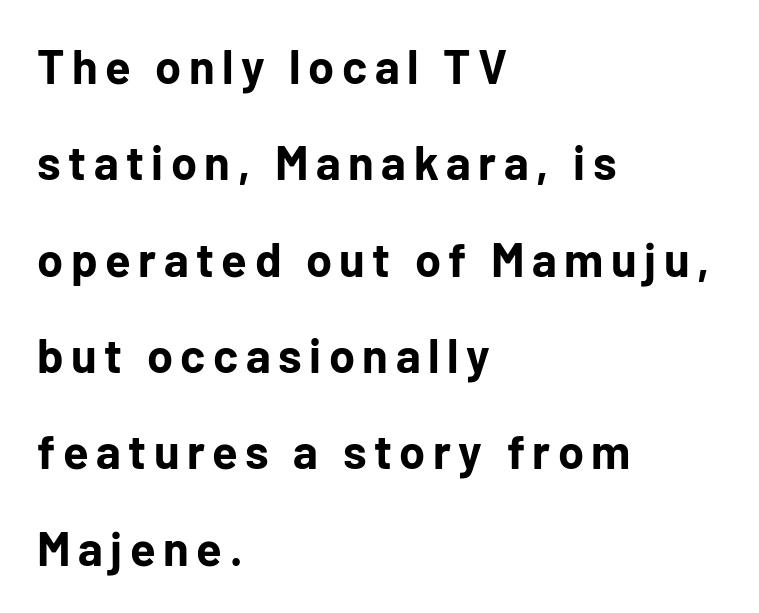
The image shows 47 px bold sans-serif type, upright; set left-aligned, loose line spacing (2.05x), not underlined; low stroke contrast and a medium x-height.
